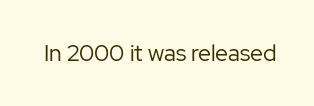
The image shows 23 px text type, upright; set normal letter spacing, not underlined.
